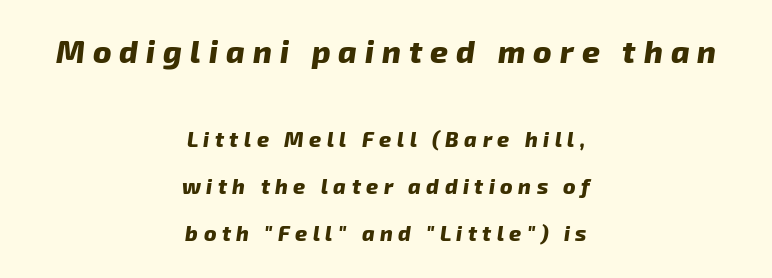
Is the type bold? Yes — the strokes are clearly thick and heavy. Leading is clearly above the norm, producing a sparse column. The face used here is rendered with a markedly widened letterfit. The upper block of text is set noticeably larger than the block beneath it. If you drew a line through each stem, it would be angled.
